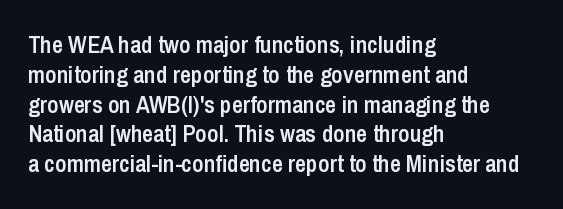
The letters stand upright; this is a roman face. Underline: absent. The sample has been set in demibold, a notch under bold. Here the glyphs are tracked normally, forming tight word shapes.
